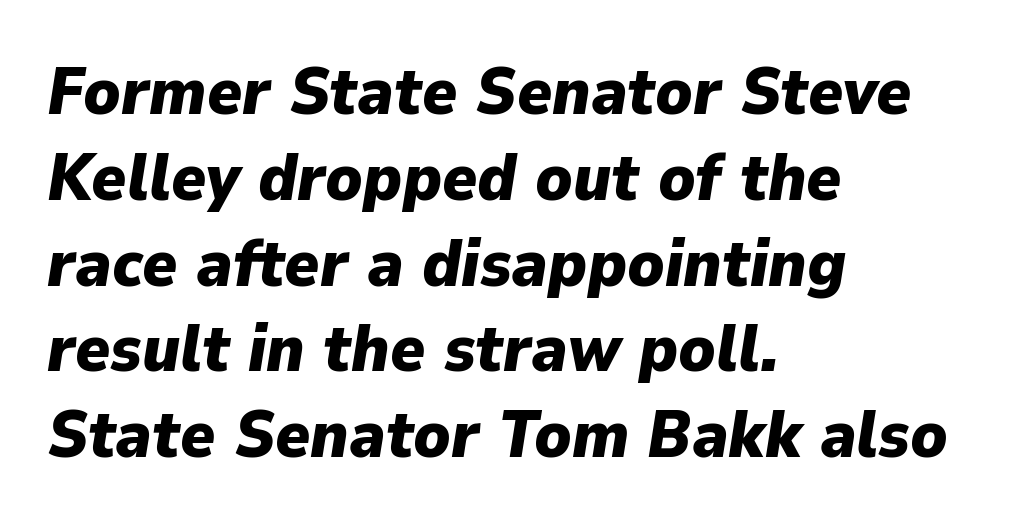
The image shows 66 px heavy type, italic (leaning right); set left-aligned, normal line spacing (1.3x), normal letter spacing, not underlined; low stroke contrast and a medium x-height.
